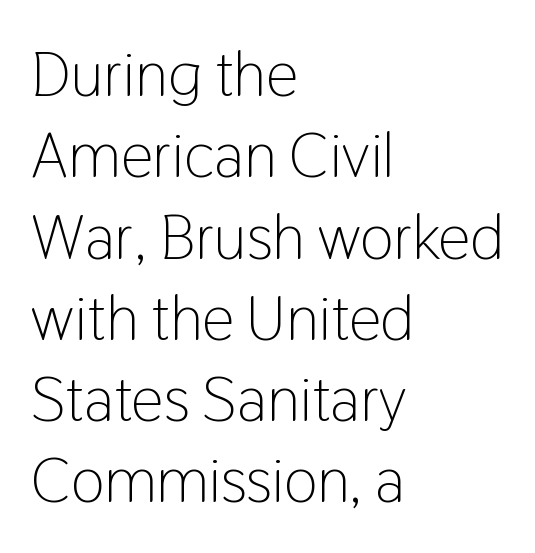
A typesetter would mark this as roman, not italic. Regarding leading, the lines here are spaced in the standard way. The space directly below the letters is spotless. The face used here is proportionally spaced, like ordinary book or web type. The typesetting does not lean heavy: it is not bold. Alignment: flush left.
